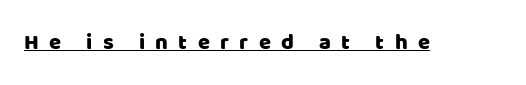
Q: Is the text italic (slanted)? A: No, it is upright.
Q: Is the text underlined? A: Yes.
Q: Is the spacing between letters normal or unusually wide? A: Unusually wide.
